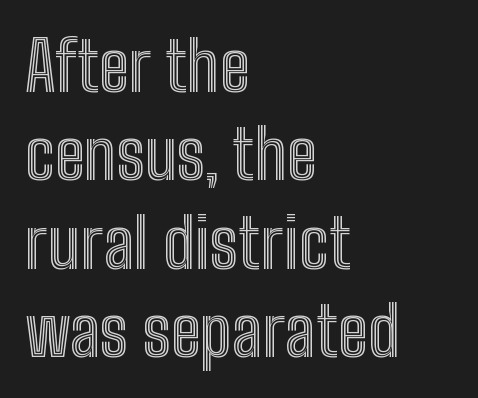
The rendering keeps characters at their native spacing. A classic flush-left, rag-right setting is used for this passage. This sample keeps an unexceptional amount of space between lines. Just letters on the line, the space beneath them empty. Tall strokes in this sample are plumb rather than angled.
